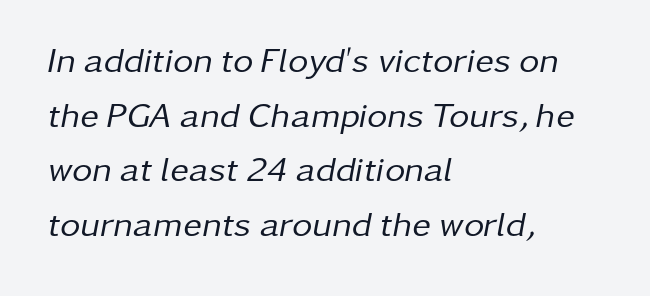
Q: Is the text bold? A: No.
Q: Is the text italic (slanted)? A: Yes, it leans right by about 11 degrees.
Q: Is the text underlined? A: No.
Q: How is the paragraph aligned? A: Left-aligned.
Q: Is the spacing between letters normal or unusually wide? A: Normal.
Q: Is the spacing between lines tight, normal or loose? A: Normal.
Q: Width (condensed, normal, or wide)? A: Normal.
Q: Stroke contrast? A: Low.
Q: x-height? A: Medium.
Q: Monospaced? A: No.
